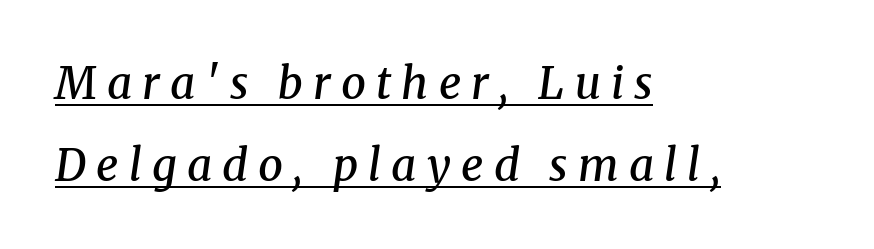
Q: Is the text bold? A: Semi-bold.
Q: Is the text italic (slanted)? A: Yes, it leans right by about 8 degrees.
Q: Is the typeface a serif or a sans-serif typeface? A: Serif.
Q: Is the text underlined? A: Yes.
Q: How is the paragraph aligned? A: Left-aligned.
Q: Is the spacing between letters normal or unusually wide? A: Unusually wide.
Q: Width (condensed, normal, or wide)? A: Normal.
Q: Stroke contrast? A: Medium.
Q: x-height? A: Medium.
Q: Monospaced? A: No.
